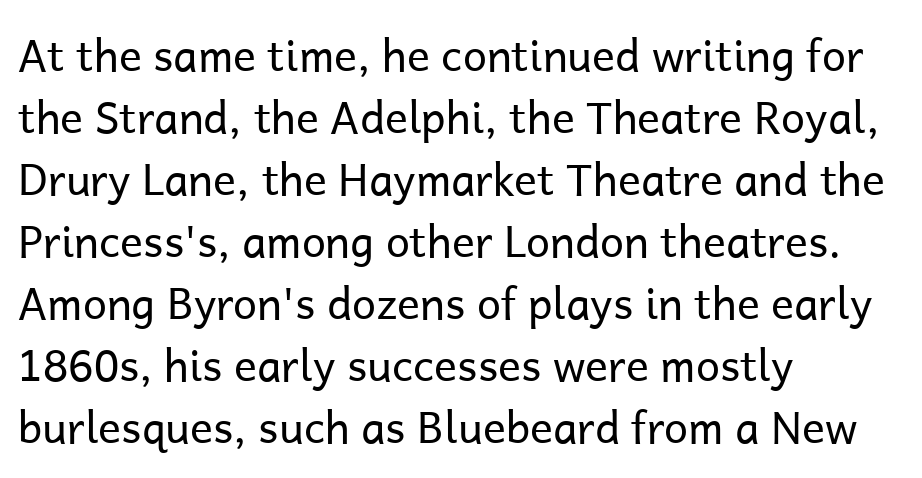
{"serif": "no", "italic": "no", "bold": "no", "weight": "regular", "width": "normal", "stroke_contrast": "low", "x_height": "medium", "monospaced": "no", "underline": "no", "align": "left", "line_spacing": "normal", "line_spacing_ratio": 1.44, "letter_spacing": "normal", "letter_spacing_em": 0.0, "glyph_px": 43}
